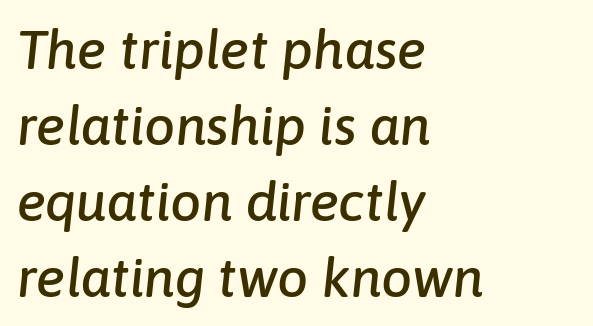
The image shows 55 px text type, italic (leaning right); set left-aligned, normal line spacing (1.38x), normal letter spacing, not underlined; low stroke contrast and a medium x-height.
